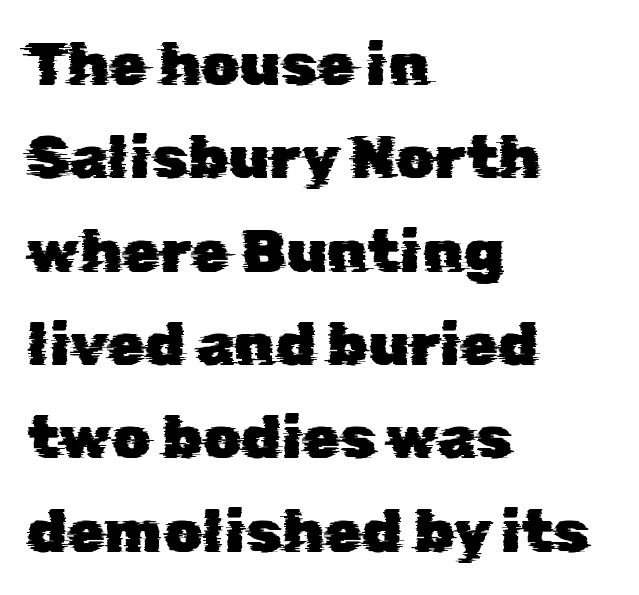
Q: Is the typeface a serif or a sans-serif typeface? A: Sans-serif.
Q: Is the text underlined? A: No.
Q: How is the paragraph aligned? A: Left-aligned.
Q: Is the spacing between letters normal or unusually wide? A: Normal.
Q: Is the spacing between lines tight, normal or loose? A: Normal.
Q: Width (condensed, normal, or wide)? A: Normal.
Q: Stroke contrast? A: Low.
Q: x-height? A: Medium.
Q: Monospaced? A: No.
